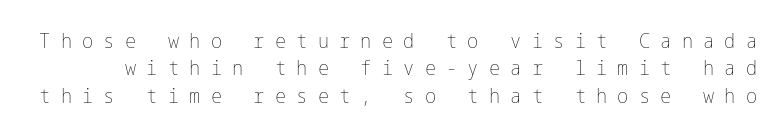
Q: Is the text bold? A: No.
Q: Is the text italic (slanted)? A: No, it is upright.
Q: Is the text underlined? A: No.
Q: Is the spacing between letters normal or unusually wide? A: Unusually wide.
Q: Is the spacing between lines tight, normal or loose? A: Normal.
